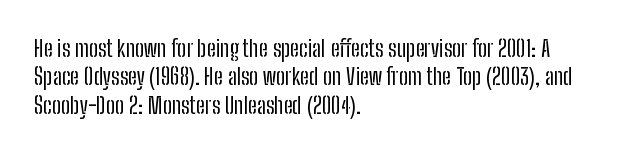
{"italic": "no", "bold": "no", "underline": "no", "align": "left", "line_spacing_ratio": 1.23, "letter_spacing": "normal", "letter_spacing_em": 0.0, "glyph_px": 23}
